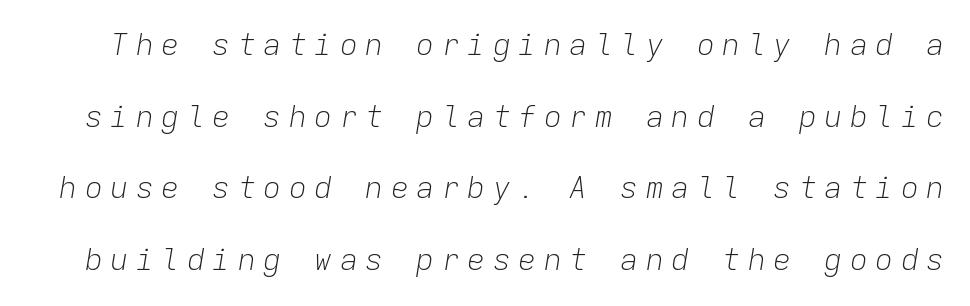
{"italic": "yes", "lean": "right", "slant_degrees": 9, "bold": "no", "weight": "light", "width": "normal", "stroke_contrast": "low", "x_height": "medium", "monospaced": "yes", "underline": "no", "line_spacing": "loose", "line_spacing_ratio": 2.39, "letter_spacing": "wide", "letter_spacing_em": 0.25, "glyph_px": 30}
